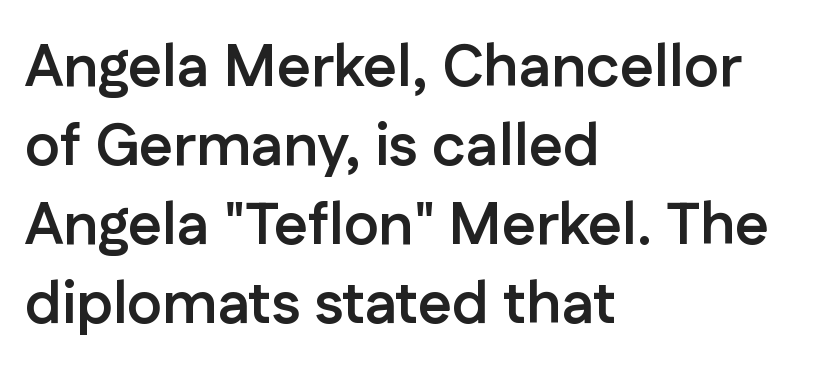
The image shows 59 px semibold sans-serif type, upright; set left-aligned, normal line spacing (1.34x), normal letter spacing, not underlined; low stroke contrast and a medium x-height.
